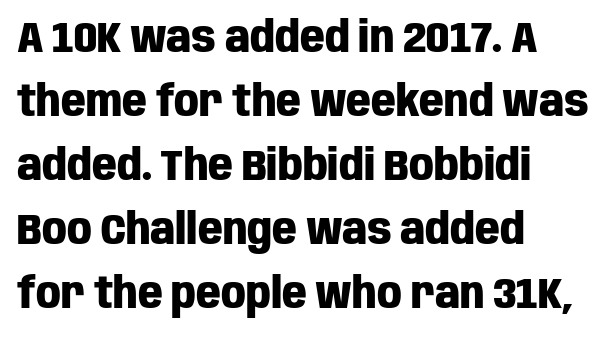
Q: Is the text bold? A: Yes.
Q: Is the text italic (slanted)? A: No, it is upright.
Q: Is the typeface a serif or a sans-serif typeface? A: Sans-serif.
Q: Is the text underlined? A: No.
Q: How is the paragraph aligned? A: Left-aligned.
Q: Is the spacing between letters normal or unusually wide? A: Normal.
Q: Is the spacing between lines tight, normal or loose? A: Normal.
Q: Width (condensed, normal, or wide)? A: Condensed.
Q: Stroke contrast? A: Low.
Q: x-height? A: Large.
Q: Monospaced? A: No.
